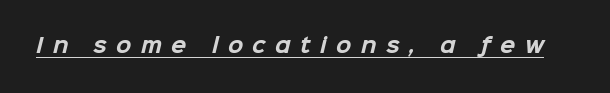
The image shows 20 px bold type; set unusually wide letter spacing (+0.47 em), underlined.
